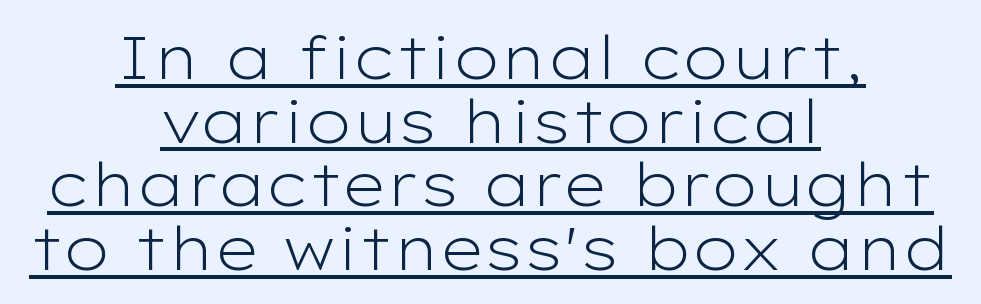
Whoever set this chose condensed vertical rhythm over breathing room. The lettering stays uniformly vertical, giving the passage a roman look. Beneath each row of characters lies a ruled line. Students, note that the glyphs here touch the page at normal intervals.
